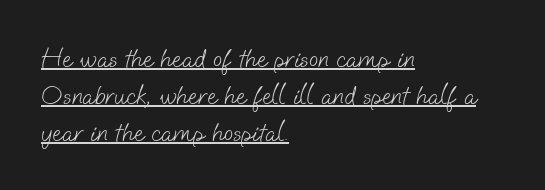
Q: Is the text bold? A: No.
Q: Is the text underlined? A: Yes.
Q: How is the paragraph aligned? A: Left-aligned.
Q: Is the spacing between letters normal or unusually wide? A: Normal.
Q: Is the spacing between lines tight, normal or loose? A: Normal.
